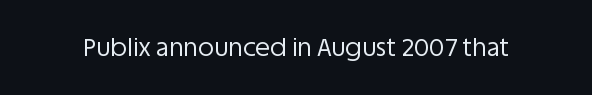
The image shows 25 px text type, upright; set normal letter spacing, not underlined.
